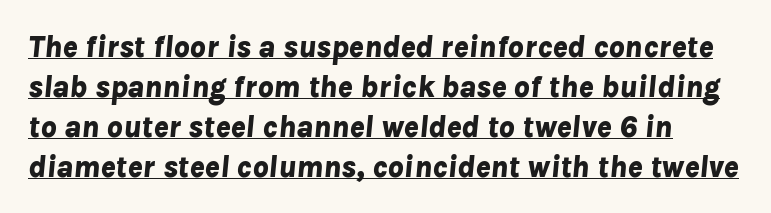
The image shows 31 px bold type, italic (leaning right); set normal line spacing (1.29x), normal letter spacing, underlined; low stroke contrast and a medium x-height.
